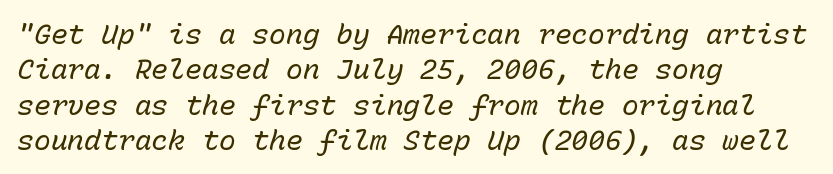
The image shows 28 px regular-weight type, italic (leaning right), monospaced; set left-aligned, normal line spacing (1.26x), normal letter spacing, not underlined; low stroke contrast and a medium x-height.
